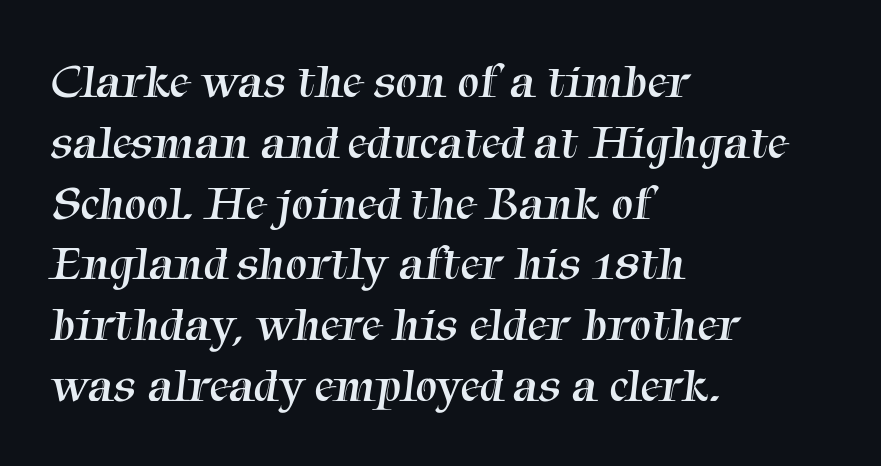
Q: Is the text bold? A: No.
Q: Is the typeface a serif or a sans-serif typeface? A: Serif.
Q: Is the text underlined? A: No.
Q: How is the paragraph aligned? A: Left-aligned.
Q: Is the spacing between letters normal or unusually wide? A: Normal.
Q: Width (condensed, normal, or wide)? A: Normal.
Q: Stroke contrast? A: Medium.
Q: x-height? A: Medium.
Q: Monospaced? A: No.
